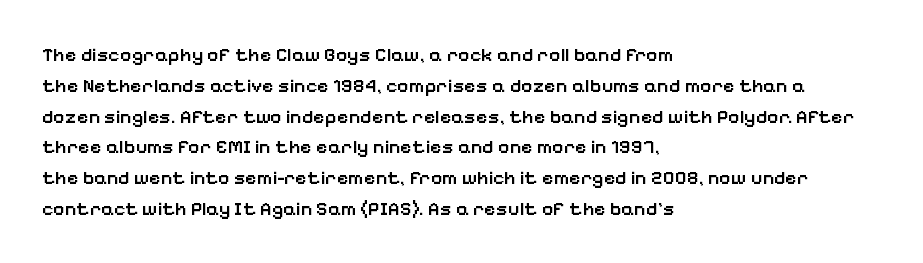
{"italic": "no", "bold": "semi", "underline": "no", "align": "left", "line_spacing": "normal", "line_spacing_ratio": 1.54, "letter_spacing": "normal", "letter_spacing_em": 0.0, "glyph_px": 20}
